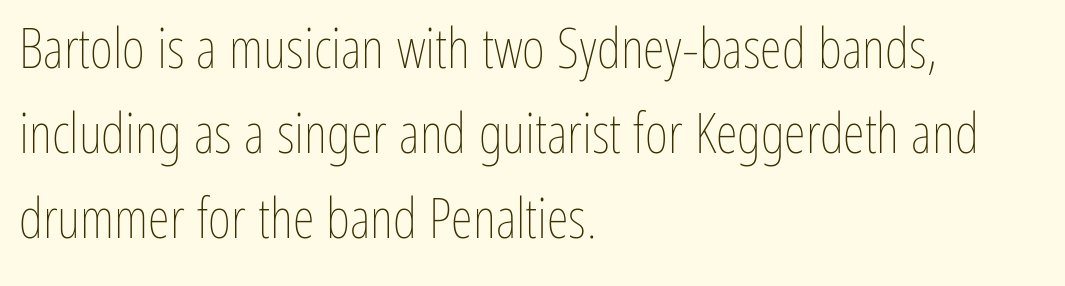
Q: Is the text bold? A: No.
Q: Is the text italic (slanted)? A: No, it is upright.
Q: Is the text underlined? A: No.
Q: How is the paragraph aligned? A: Left-aligned.
Q: Is the spacing between letters normal or unusually wide? A: Normal.
Q: Is the spacing between lines tight, normal or loose? A: Normal.
Q: Width (condensed, normal, or wide)? A: Condensed.
Q: Stroke contrast? A: Low.
Q: x-height? A: Medium.
Q: Monospaced? A: No.
